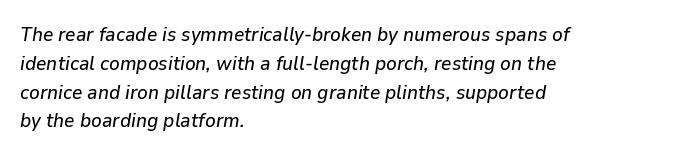
{"italic": "yes", "lean": "right", "slant_degrees": 9, "underline": "no", "align": "left", "line_spacing": "normal", "line_spacing_ratio": 1.44, "letter_spacing": "normal", "letter_spacing_em": 0.0, "glyph_px": 20}
